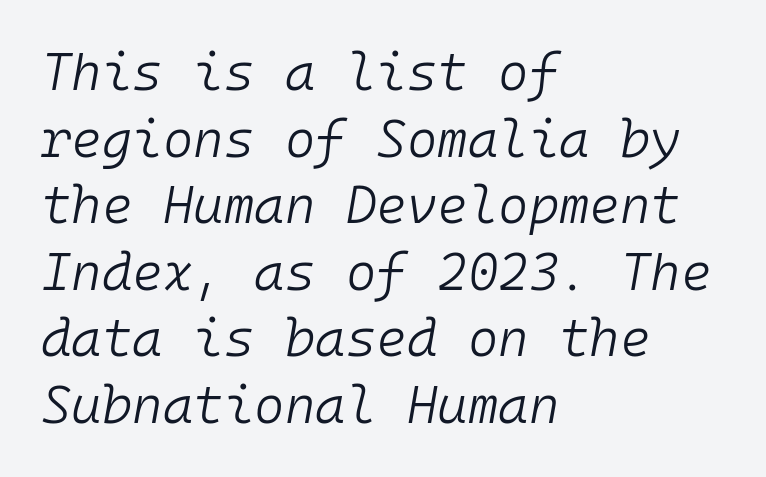
Q: Is the text bold? A: No.
Q: Is the text italic (slanted)? A: Yes, it leans right by about 10 degrees.
Q: Is the text underlined? A: No.
Q: How is the paragraph aligned? A: Left-aligned.
Q: Is the spacing between letters normal or unusually wide? A: Normal.
Q: Is the spacing between lines tight, normal or loose? A: Normal.
Q: Width (condensed, normal, or wide)? A: Normal.
Q: Stroke contrast? A: Low.
Q: x-height? A: Medium.
Q: Monospaced? A: Yes.
